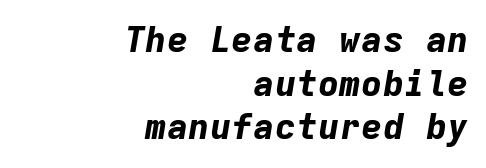
The image shows 36 px bold type, italic (leaning right), monospaced; set right-aligned, line spacing 1.21x, normal letter spacing, not underlined; low stroke contrast and a medium x-height.
